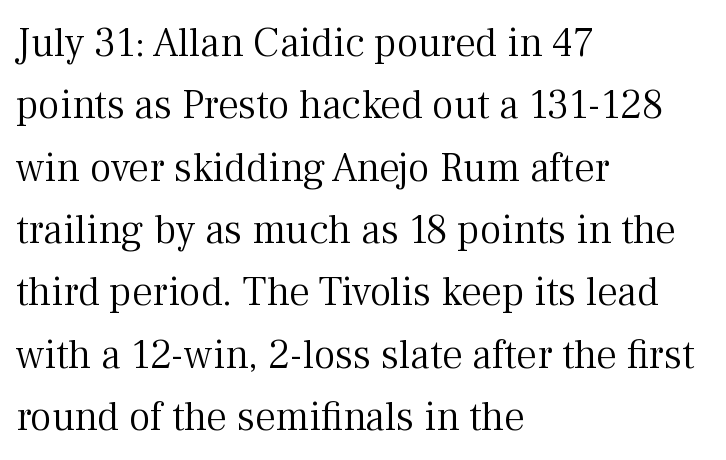
Q: Is the text bold? A: No.
Q: Is the text italic (slanted)? A: No, it is upright.
Q: Is the typeface a serif or a sans-serif typeface? A: Serif.
Q: Is the text underlined? A: No.
Q: How is the paragraph aligned? A: Left-aligned.
Q: Is the spacing between letters normal or unusually wide? A: Normal.
Q: Is the spacing between lines tight, normal or loose? A: Normal.
Q: Width (condensed, normal, or wide)? A: Normal.
Q: Stroke contrast? A: Medium.
Q: x-height? A: Medium.
Q: Monospaced? A: No.
